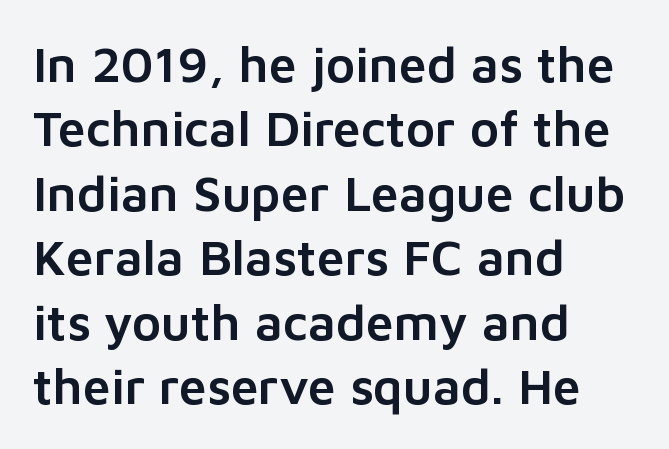
The image shows 50 px sans-serif type, upright; set left-aligned, normal line spacing (1.29x), normal letter spacing, not underlined; low stroke contrast and a medium x-height.
